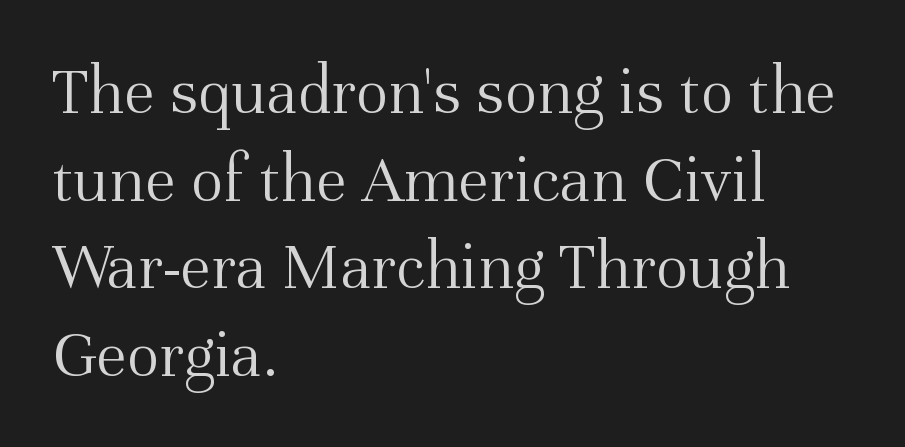
Q: Is the text bold? A: No.
Q: Is the text italic (slanted)? A: No, it is upright.
Q: Is the typeface a serif or a sans-serif typeface? A: Serif.
Q: Is the text underlined? A: No.
Q: How is the paragraph aligned? A: Left-aligned.
Q: Is the spacing between letters normal or unusually wide? A: Normal.
Q: Is the spacing between lines tight, normal or loose? A: Normal.
Q: Width (condensed, normal, or wide)? A: Normal.
Q: Stroke contrast? A: Medium.
Q: x-height? A: Medium.
Q: Monospaced? A: No.
